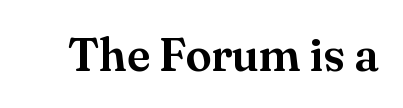
Q: Is the text italic (slanted)? A: No, it is upright.
Q: Is the typeface a serif or a sans-serif typeface? A: Serif.
Q: Is the text underlined? A: No.
Q: Is the spacing between letters normal or unusually wide? A: Normal.
Q: Width (condensed, normal, or wide)? A: Normal.
Q: Stroke contrast? A: Medium.
Q: x-height? A: Small.
Q: Monospaced? A: No.
